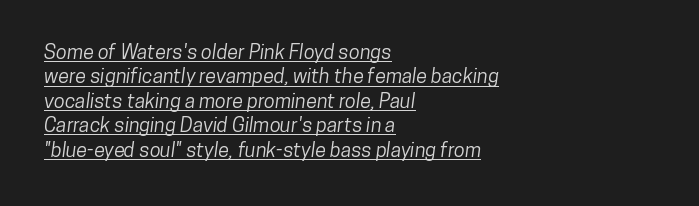
{"underline": "yes", "align": "left", "line_spacing_ratio": 1.22, "letter_spacing": "normal", "letter_spacing_em": 0.0, "glyph_px": 20}
